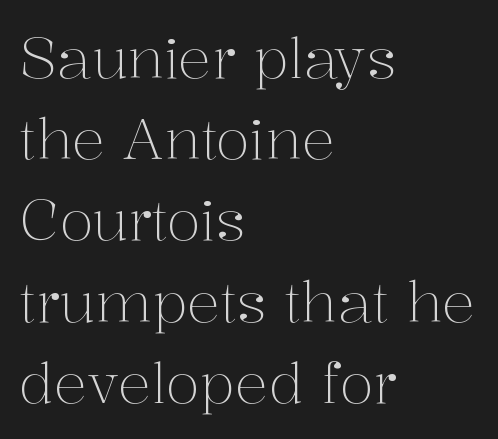
{"serif": "yes", "italic": "no", "bold": "no", "weight": "light", "width": "normal", "stroke_contrast": "medium", "x_height": "medium", "monospaced": "no", "underline": "no", "align": "left", "line_spacing": "normal", "line_spacing_ratio": 1.45, "letter_spacing": "normal", "letter_spacing_em": 0.0, "glyph_px": 56}
